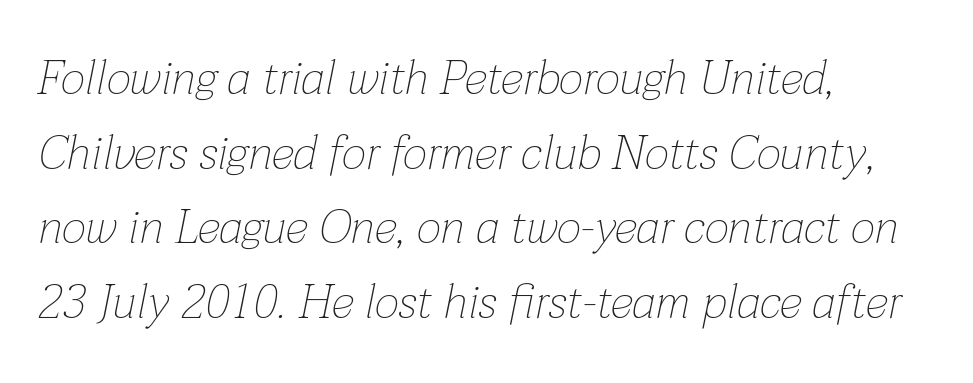
Has an underline been added? It has not. The rag falls on the right side of this text block. No chunkiness to these letters — they're not bold. Do the characters align in a grid? No, the font is proportional.
